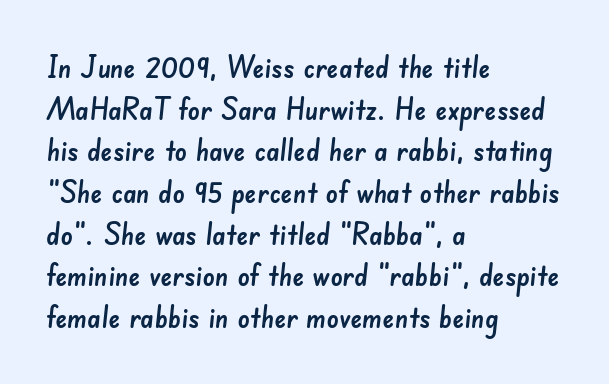
The image shows 30 px sans-serif type; set left-aligned, normal line spacing (1.39x), normal letter spacing, not underlined; low stroke contrast and a small x-height.
